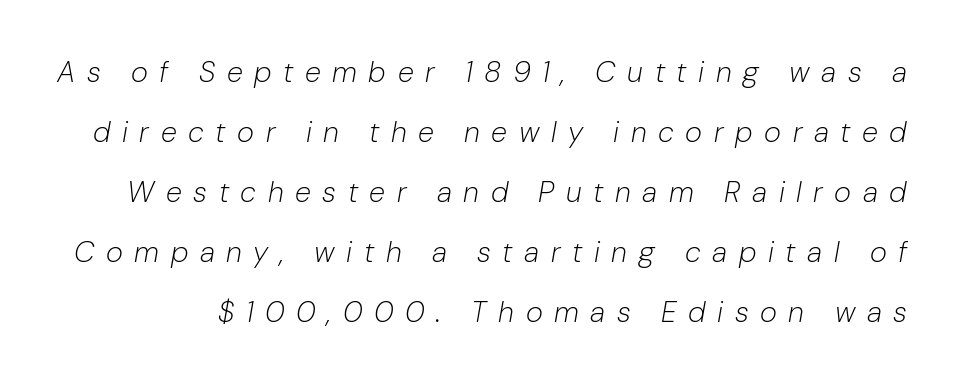
Vertically, the passage feels expansive, rows floating well apart. The strokes carry an ordinary text weight at most. An italicized treatment has been applied to the whole sample. The baseline area is clear. Proportional: the letters do not fall into vertical columns.
